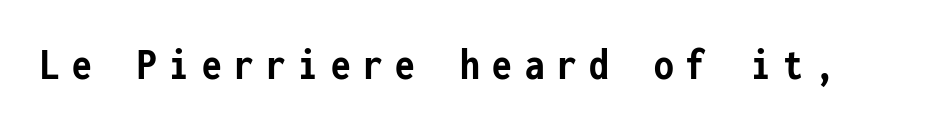
{"serif": "no", "italic": "no", "bold": "yes", "weight": "semibold", "width": "condensed", "stroke_contrast": "low", "x_height": "medium", "monospaced": "yes", "underline": "no", "letter_spacing": "wide", "letter_spacing_em": 0.28, "glyph_px": 45}
